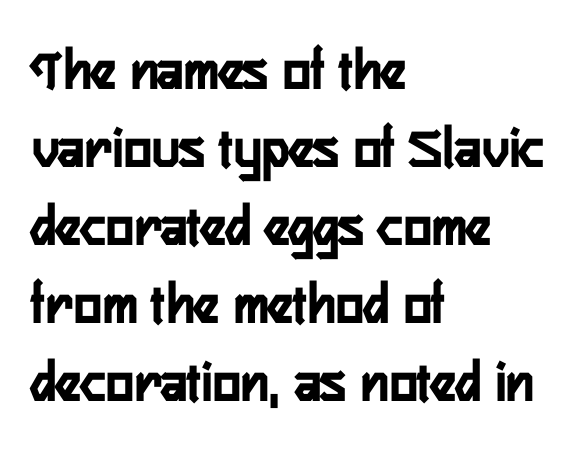
{"serif": "no", "italic": "no", "width": "condensed", "stroke_contrast": "low", "x_height": "medium", "monospaced": "no", "underline": "no", "align": "left", "line_spacing": "normal", "line_spacing_ratio": 1.32, "letter_spacing": "normal", "letter_spacing_em": 0.0, "glyph_px": 59}
